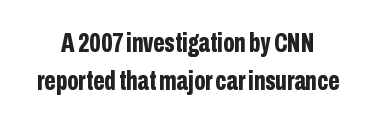
The image shows 27 px bold type, upright; set normal line spacing (1.39x), normal letter spacing, not underlined.
